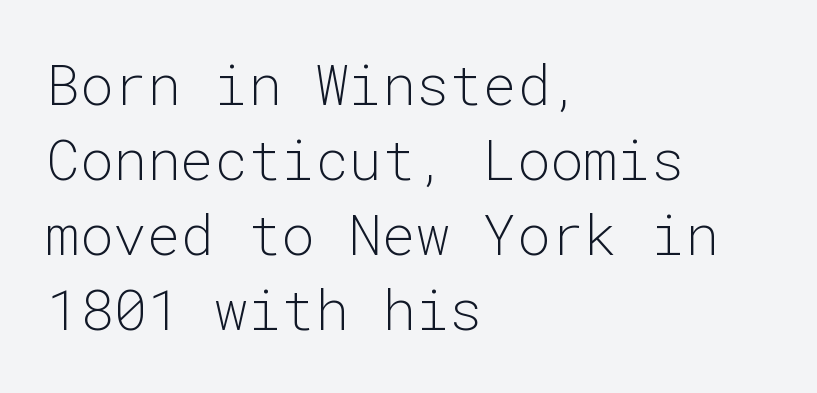
{"serif": "no", "italic": "no", "bold": "no", "weight": "light", "width": "normal", "stroke_contrast": "low", "x_height": "medium", "monospaced": "yes", "underline": "no", "align": "left", "line_spacing": "normal", "line_spacing_ratio": 1.34, "letter_spacing": "normal", "letter_spacing_em": 0.0, "glyph_px": 56}
